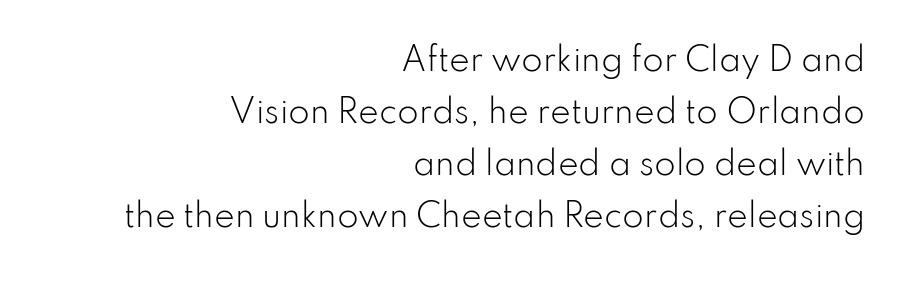
A normal amount of white space separates one row of letters from the next. Plain, unruled lines of type. The rendering keeps characters at their native spacing. The letters carry no serifs — their stems end cleanly without finishing strokes. The typography opts for an upright posture over an oblique one. These glyphs show unthickened strokes, regular width or finer.
